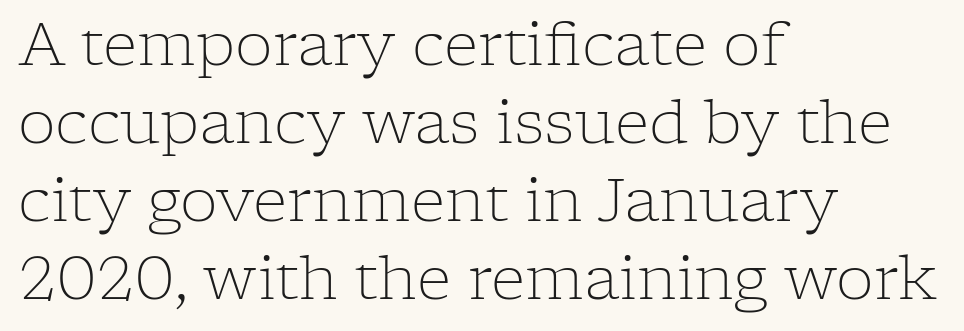
This sample uses an upright cut, with every glyph sitting square on the baseline. The passage shown is not bold in any degree. The face used here is proportionally spaced, like ordinary book or web type. Is this a sans? No — the strokes have serifs. Is there much room between lines? A standard amount, neither cramped nor airy. The gap between lines stays unmarked.
